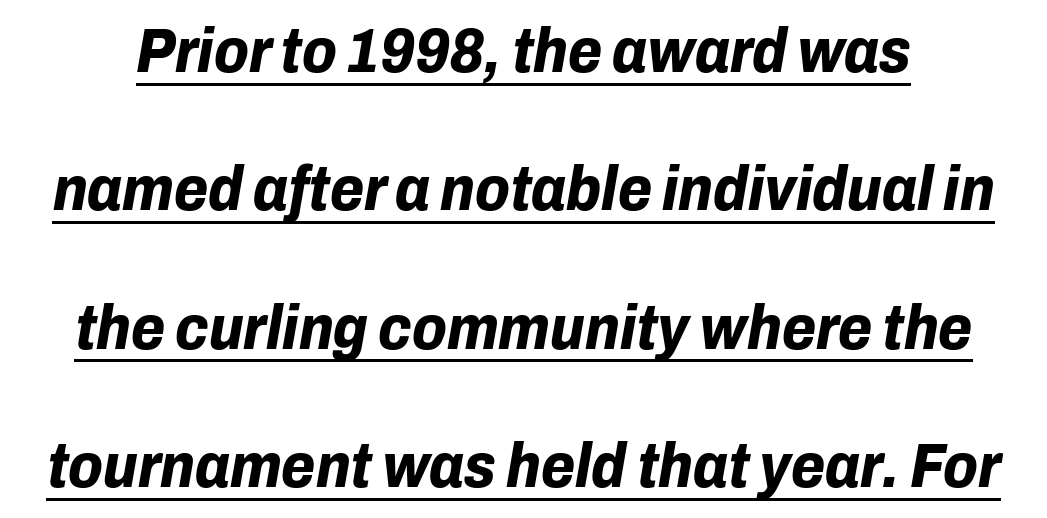
The image shows 62 px bold type, italic (leaning right); set loose line spacing (2.23x), normal letter spacing, underlined; low stroke contrast and a medium x-height.
